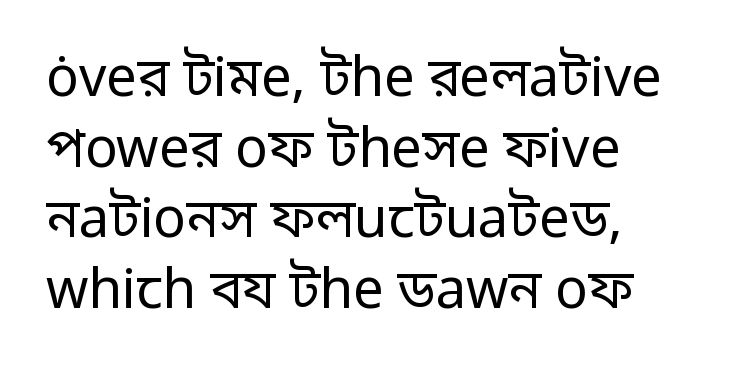
The image shows 54 px regular-weight sans-serif type, upright; set left-aligned, normal line spacing (1.31x), normal letter spacing, not underlined; low stroke contrast and a medium x-height.
